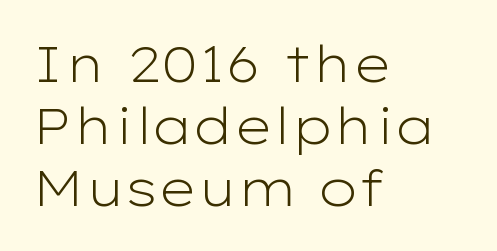
The image shows 50 px light, wide sans-serif type, upright; set left-aligned, line spacing 1.24x, normal letter spacing, not underlined; low stroke contrast and a medium x-height.
